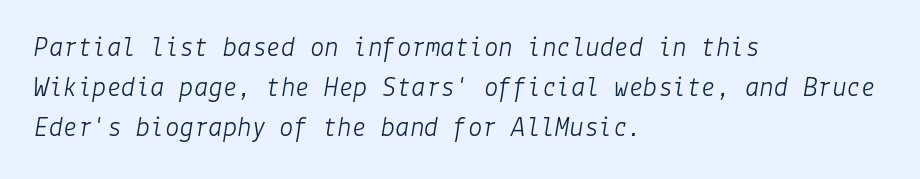
Q: Is the text bold? A: No.
Q: Is the text italic (slanted)? A: Yes, it leans right by about 9 degrees.
Q: Is the text underlined? A: No.
Q: How is the paragraph aligned? A: Left-aligned.
Q: Is the spacing between letters normal or unusually wide? A: Normal.
Q: Is the spacing between lines tight, normal or loose? A: Normal.
Q: Width (condensed, normal, or wide)? A: Normal.
Q: Stroke contrast? A: Low.
Q: x-height? A: Medium.
